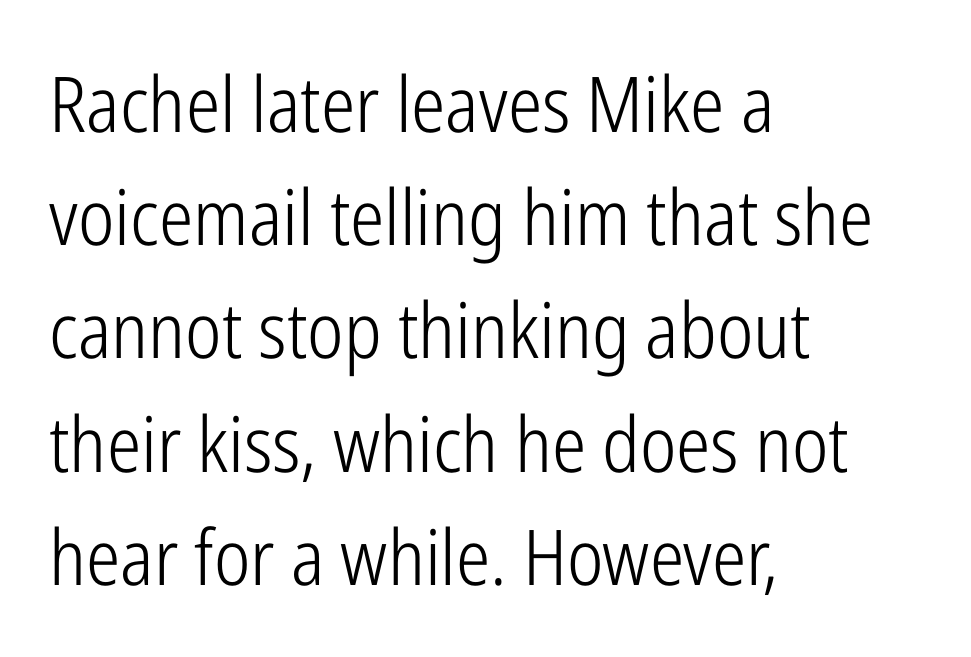
{"serif": "no", "italic": "no", "bold": "no", "weight": "light", "width": "condensed", "stroke_contrast": "low", "x_height": "medium", "monospaced": "no", "underline": "no", "align": "left", "line_spacing": "normal", "line_spacing_ratio": 1.47, "letter_spacing": "normal", "letter_spacing_em": 0.0, "glyph_px": 77}
